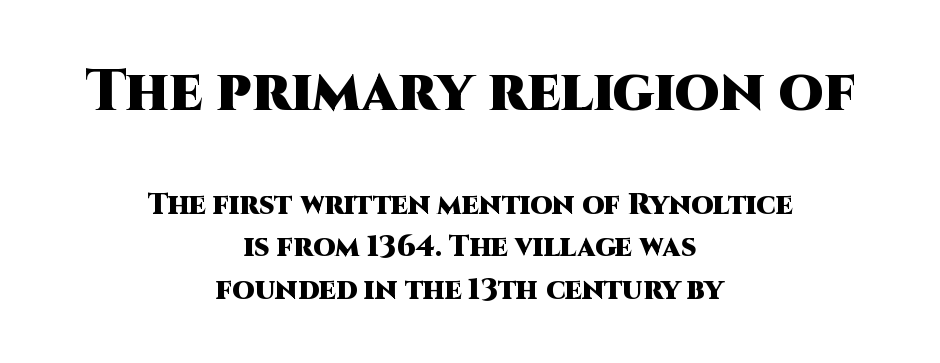
The image shows 58 px heavy sans-serif type, upright; set centered, normal line spacing (1.47x), normal letter spacing, not underlined; the first (top) block is 2.0x larger; high stroke contrast and a large x-height.
